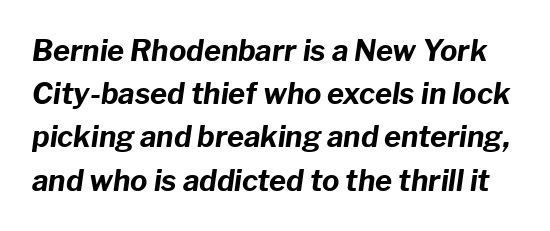
Q: Is the text bold? A: Yes.
Q: Is the text italic (slanted)? A: Yes, it leans right by about 8 degrees.
Q: Is the text underlined? A: No.
Q: Is the spacing between letters normal or unusually wide? A: Normal.
Q: Is the spacing between lines tight, normal or loose? A: Normal.
Q: Width (condensed, normal, or wide)? A: Normal.
Q: Stroke contrast? A: Low.
Q: x-height? A: Medium.
Q: Monospaced? A: No.
